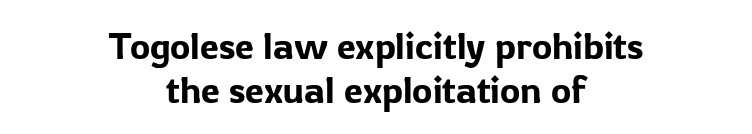
Inter-character spacing is left at the font's built-in metrics. Note the varied advance widths — an 'i' is clearly narrower than an 'm'. Layout note: lines centered. Letters rest on an invisible, unmarked baseline. Baseline-to-baseline distance is barely more than the letter height. These lines are composed in type without serifs.
